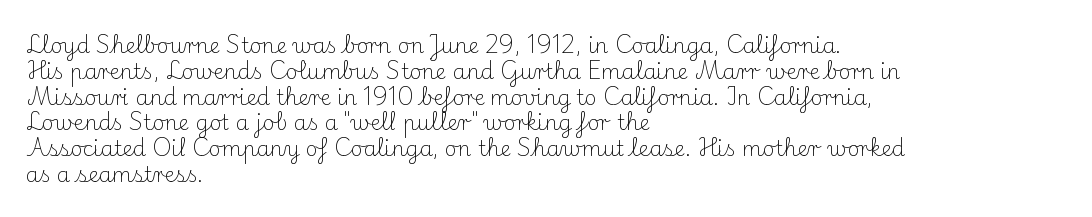
{"italic": "no", "bold": "no", "underline": "no", "align": "left", "line_spacing_ratio": 1.23, "letter_spacing": "normal", "letter_spacing_em": 0.0, "glyph_px": 21}
